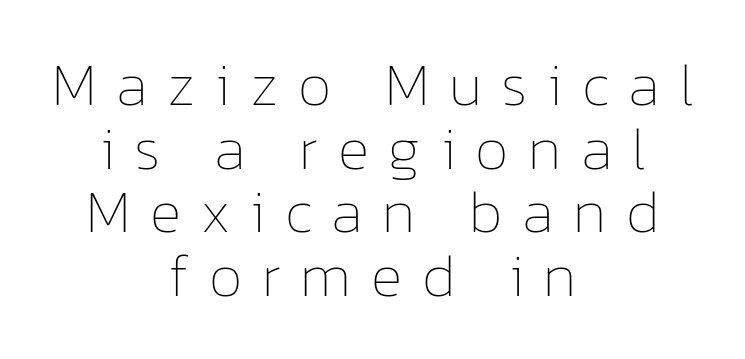
{"italic": "no", "bold": "no", "weight": "thin", "width": "normal", "stroke_contrast": "low", "x_height": "medium", "monospaced": "no", "underline": "no", "align": "center", "line_spacing": "tight", "line_spacing_ratio": 1.06, "letter_spacing": "wide", "letter_spacing_em": 0.33, "glyph_px": 60}
